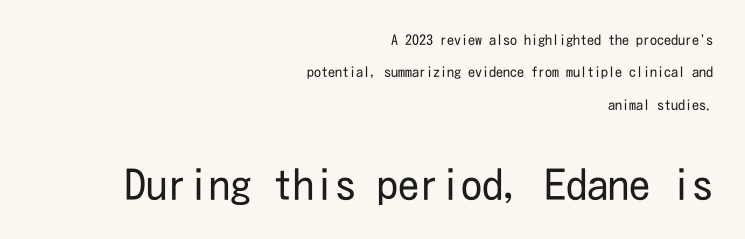
{"serif": "no", "italic": "no", "bold": "no", "weight": "regular", "width": "condensed", "stroke_contrast": "low", "x_height": "medium", "underline": "no", "align": "right", "line_spacing": "loose", "line_spacing_ratio": 2.32, "letter_spacing": "normal", "letter_spacing_em": 0.0, "larger_block": "second", "size_ratio": 3.0, "glyph_px": 42}
